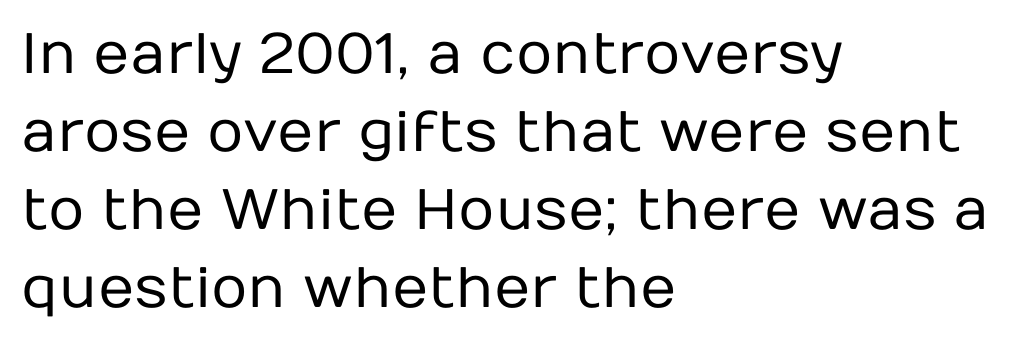
Q: Is the text bold? A: No.
Q: Is the text italic (slanted)? A: No, it is upright.
Q: Is the typeface a serif or a sans-serif typeface? A: Sans-serif.
Q: Is the text underlined? A: No.
Q: How is the paragraph aligned? A: Left-aligned.
Q: Is the spacing between letters normal or unusually wide? A: Normal.
Q: Is the spacing between lines tight, normal or loose? A: Normal.
Q: Width (condensed, normal, or wide)? A: Normal.
Q: Stroke contrast? A: Low.
Q: x-height? A: Medium.
Q: Monospaced? A: No.
